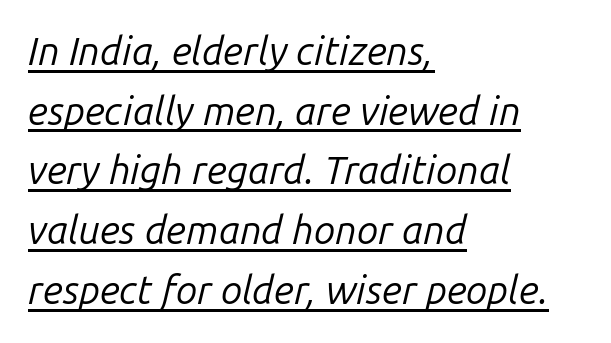
A quiet, ordinary-to-light weight characterises the typeface. This sample has the flowing, uneven cadence of proportional lettering. Successive baselines arrive at the customary interval. Compared with undecorated copy, this sample adds a rule below the words.
